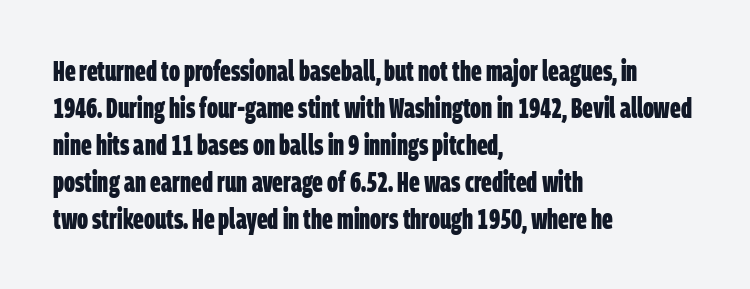
The image shows 28 px bold, condensed sans-serif type; set left-aligned, normal line spacing (1.32x), normal letter spacing, not underlined; low stroke contrast and a large x-height.
